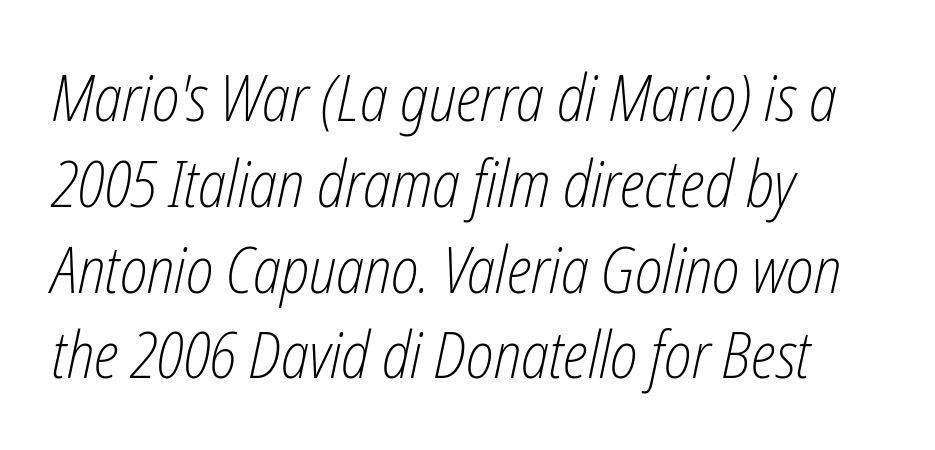
Typeset ragged right — the left edge is the straight one. The strokes carry an ordinary text weight at most. Any mark beneath the type? The region is blank. Honestly, the letter spacing is just normal — you wouldn't notice it. Does the leading feel generous? No, just average.
